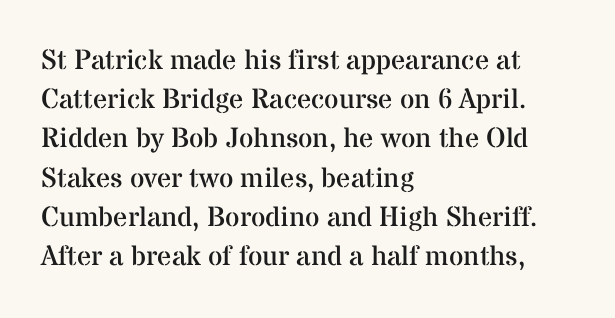
{"serif": "yes", "italic": "no", "bold": "no", "weight": "regular", "width": "normal", "stroke_contrast": "medium", "x_height": "medium", "monospaced": "no", "underline": "no", "align": "left", "line_spacing": "normal", "line_spacing_ratio": 1.4, "letter_spacing": "normal", "letter_spacing_em": 0.0, "glyph_px": 28}
